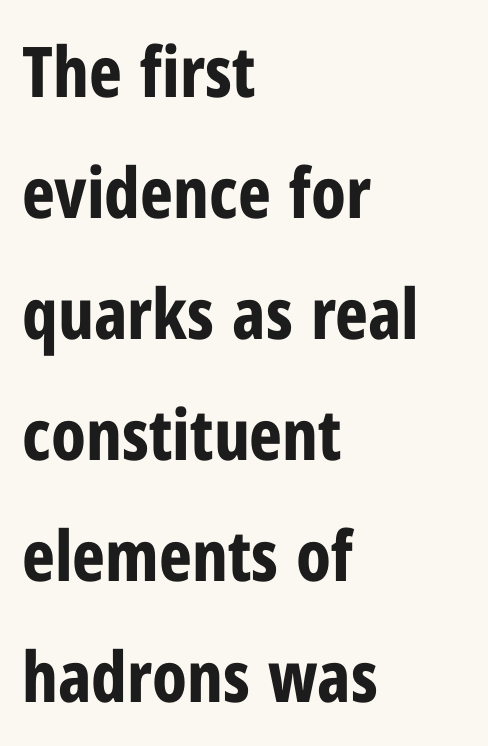
The image shows 70 px bold, condensed sans-serif type, upright; set left-aligned, line spacing 1.73x, normal letter spacing, not underlined; low stroke contrast and a medium x-height.
